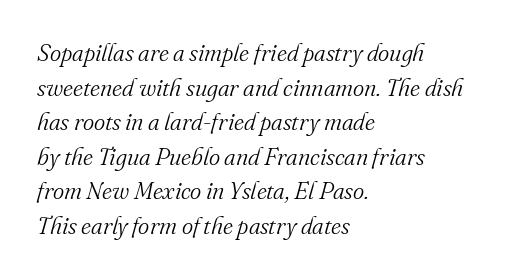
Q: Is the text bold? A: No.
Q: Is the text italic (slanted)? A: Yes, it leans right by about 16 degrees.
Q: Is the text underlined? A: No.
Q: How is the paragraph aligned? A: Left-aligned.
Q: Is the spacing between letters normal or unusually wide? A: Normal.
Q: Is the spacing between lines tight, normal or loose? A: Normal.
